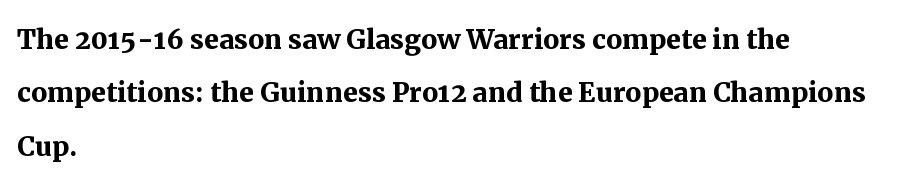
Tall strokes in this sample are plumb rather than angled. The letters advance in unequal steps, a hallmark of proportional type. This rendering uses left alignment, leaving the right contour irregular. Chunky letters — that's bold for sure. The letterforms sit shoulder to shoulder at normal distance.
